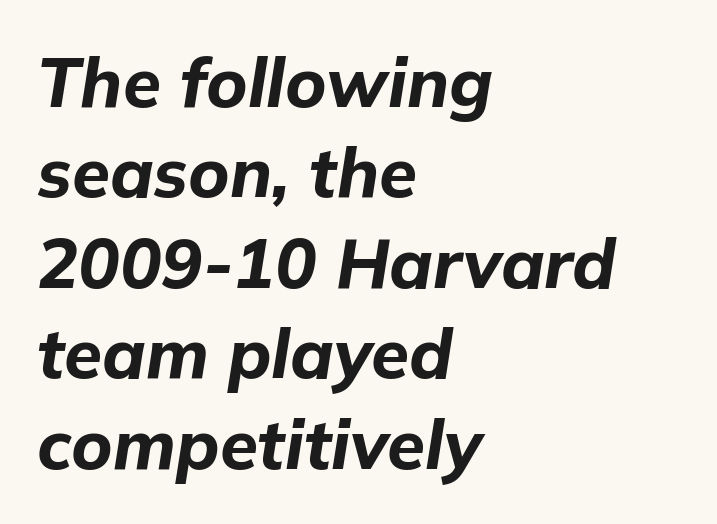
Notice how the stems are inclined rather than vertical — that's the hallmark of italics. The lines sit at an ordinary, default distance from one another. Plenty of ink on the page — the face is bold. These lines are rendered in a variable-pitch font. Line starts are locked; line ends wander. Clear beneath every line of the passage.
